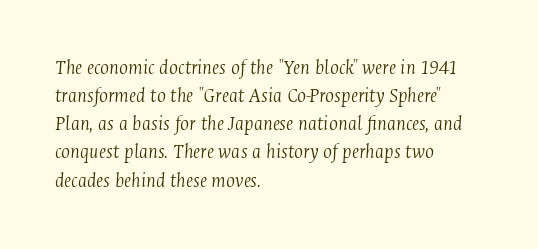
The image shows 21 px text type, italic (leaning right); set left-aligned, normal line spacing (1.34x), normal letter spacing, not underlined.
